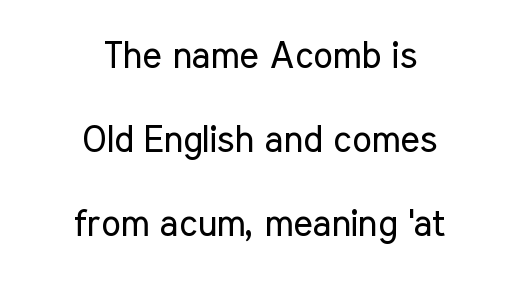
Q: Is the text bold? A: No.
Q: Is the text italic (slanted)? A: No, it is upright.
Q: Is the typeface a serif or a sans-serif typeface? A: Sans-serif.
Q: Is the text underlined? A: No.
Q: How is the paragraph aligned? A: Centered.
Q: Is the spacing between letters normal or unusually wide? A: Normal.
Q: Is the spacing between lines tight, normal or loose? A: Loose.
Q: Width (condensed, normal, or wide)? A: Condensed.
Q: Stroke contrast? A: Low.
Q: x-height? A: Medium.
Q: Monospaced? A: No.
